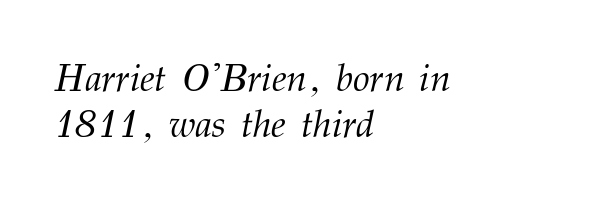
The image shows 38 px light serif type, italic (leaning right); set left-aligned, line spacing 1.2x, normal letter spacing, not underlined; medium stroke contrast and a medium x-height.
